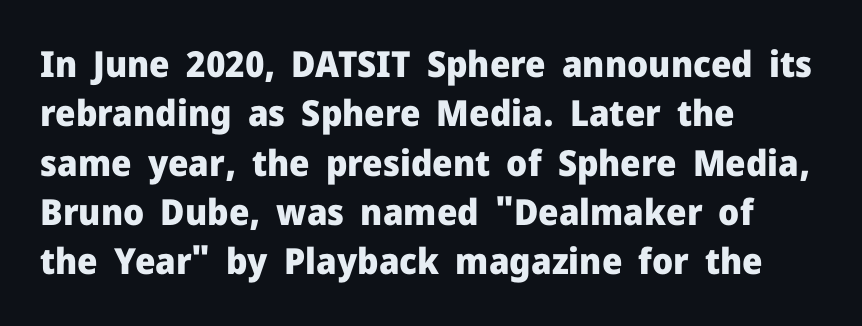
Regular leading. Does the lettering tilt? It doesn't — this is upright. Here the designer chose a conventional face with non-uniform glyph widths. Characters follow at the spacing the type designer built in. The baseline area is clear. The paragraph shown leans on its left margin.
